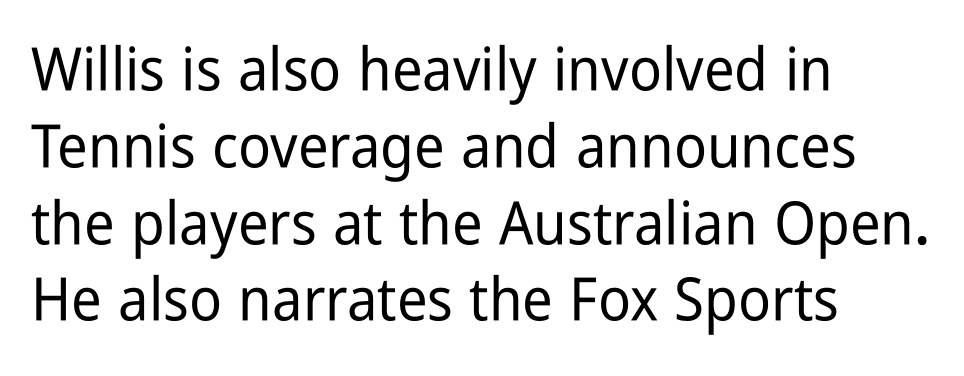
{"serif": "no", "italic": "no", "width": "condensed", "stroke_contrast": "low", "x_height": "medium", "monospaced": "no", "underline": "no", "align": "left", "line_spacing": "normal", "line_spacing_ratio": 1.28, "letter_spacing": "normal", "letter_spacing_em": 0.0, "glyph_px": 60}
